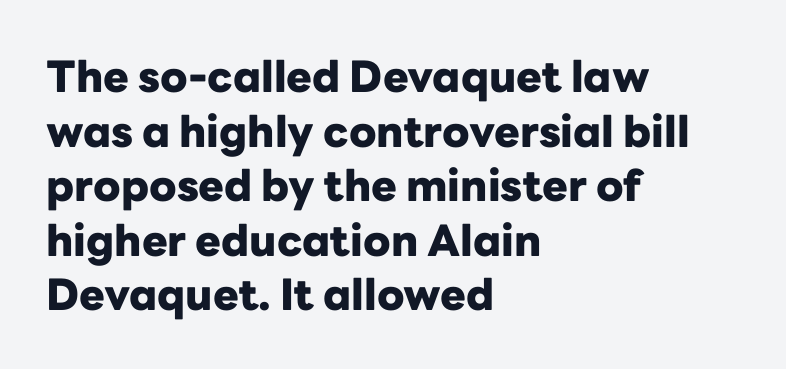
The image shows 43 px heavy sans-serif type, upright; set left-aligned, normal line spacing (1.27x), normal letter spacing, not underlined; low stroke contrast and a medium x-height.
